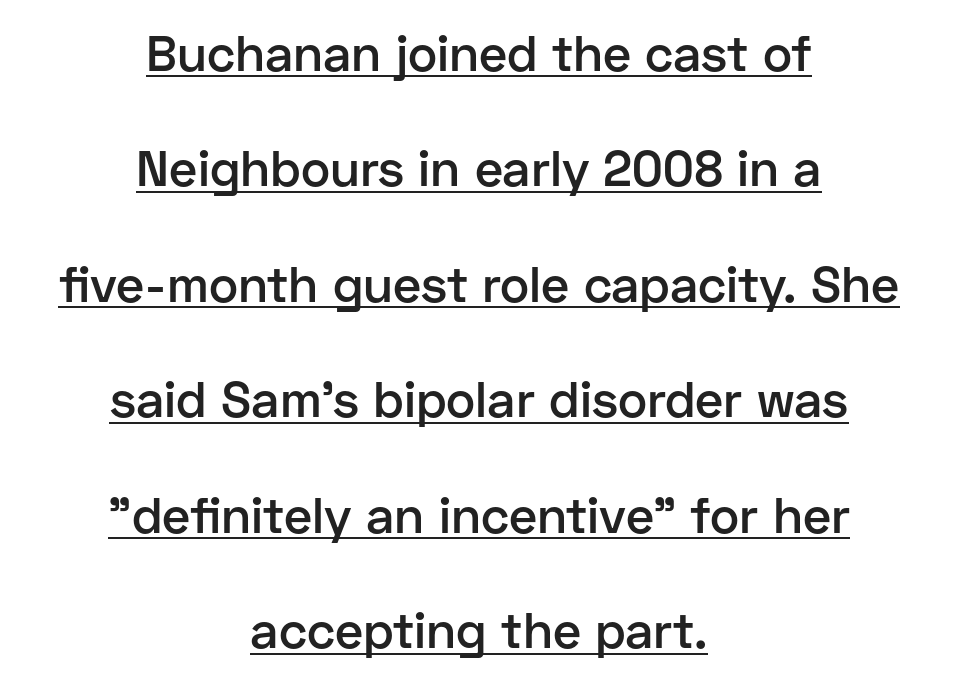
The image shows 50 px semibold sans-serif type, upright; set centered, loose line spacing (2.31x), normal letter spacing, underlined; low stroke contrast and a medium x-height.
